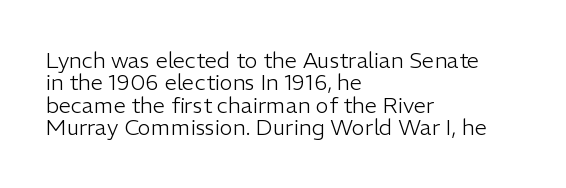
{"italic": "no", "bold": "no", "underline": "no", "align": "left", "line_spacing": "tight", "line_spacing_ratio": 1.02, "letter_spacing": "normal", "letter_spacing_em": 0.0, "glyph_px": 22}
